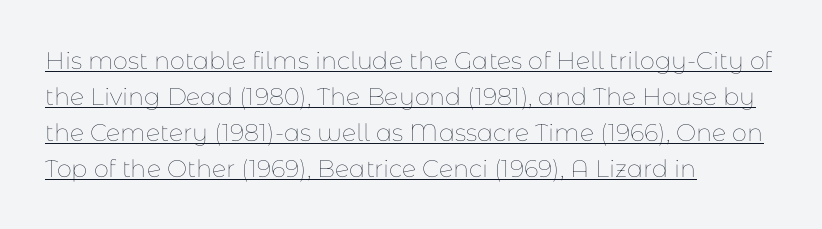
Q: Is the text bold? A: No.
Q: Is the text italic (slanted)? A: No, it is upright.
Q: Is the text underlined? A: Yes.
Q: How is the paragraph aligned? A: Left-aligned.
Q: Is the spacing between letters normal or unusually wide? A: Normal.
Q: Is the spacing between lines tight, normal or loose? A: Normal.
